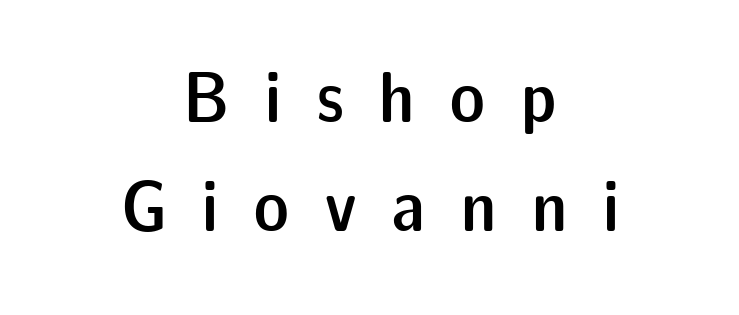
Q: Is the text bold? A: Semi-bold.
Q: Is the text italic (slanted)? A: No, it is upright.
Q: Is the typeface a serif or a sans-serif typeface? A: Sans-serif.
Q: Is the text underlined? A: No.
Q: How is the paragraph aligned? A: Centered.
Q: Is the spacing between letters normal or unusually wide? A: Unusually wide.
Q: Is the spacing between lines tight, normal or loose? A: Normal.
Q: Width (condensed, normal, or wide)? A: Normal.
Q: Stroke contrast? A: Low.
Q: x-height? A: Medium.
Q: Monospaced? A: No.
